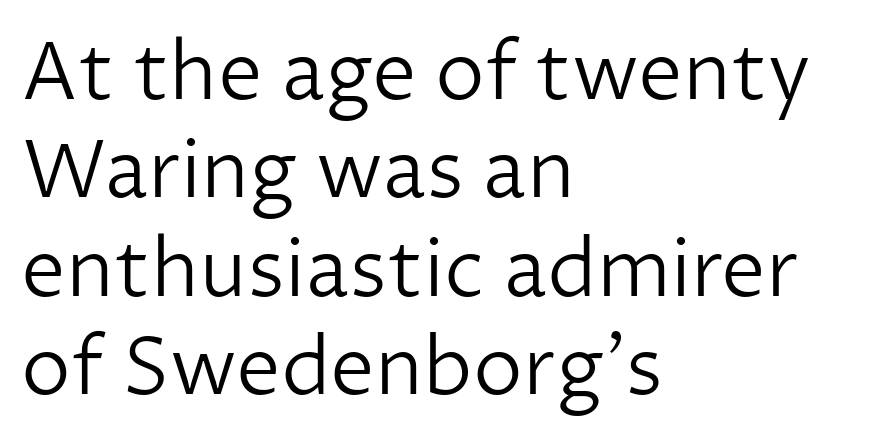
Q: Is the text bold? A: No.
Q: Is the text italic (slanted)? A: No, it is upright.
Q: Is the typeface a serif or a sans-serif typeface? A: Sans-serif.
Q: Is the text underlined? A: No.
Q: How is the paragraph aligned? A: Left-aligned.
Q: Is the spacing between letters normal or unusually wide? A: Normal.
Q: Width (condensed, normal, or wide)? A: Normal.
Q: Stroke contrast? A: Low.
Q: x-height? A: Medium.
Q: Monospaced? A: No.
